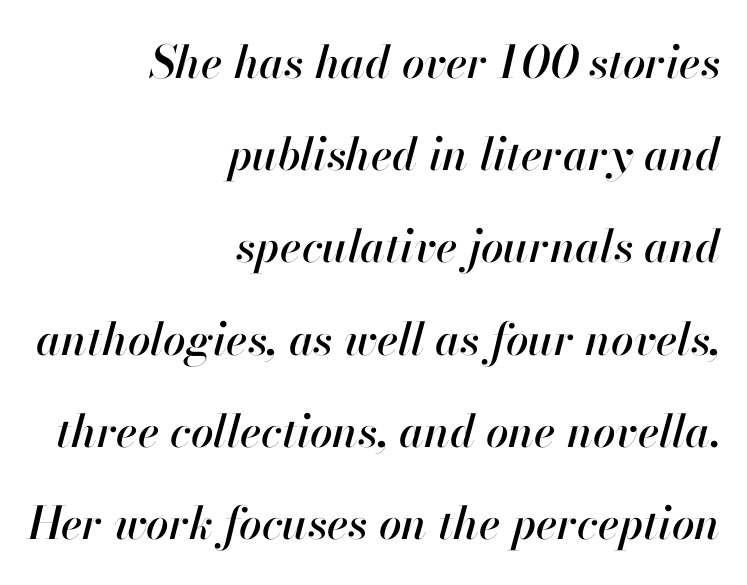
Q: Is the text italic (slanted)? A: Yes, it leans right by about 13 degrees.
Q: Is the text underlined? A: No.
Q: How is the paragraph aligned? A: Right-aligned.
Q: Is the spacing between letters normal or unusually wide? A: Normal.
Q: Is the spacing between lines tight, normal or loose? A: Loose.
Q: Width (condensed, normal, or wide)? A: Normal.
Q: Stroke contrast? A: High.
Q: x-height? A: Small.
Q: Monospaced? A: No.
